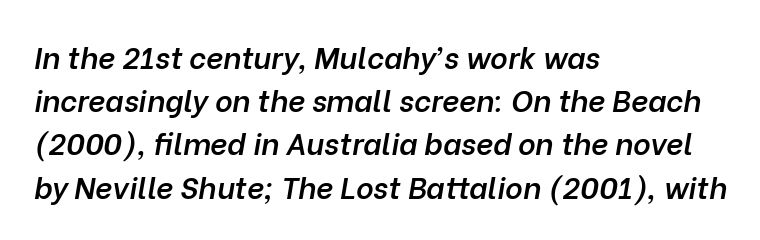
The image shows 30 px semibold type, italic (leaning right); set left-aligned, normal line spacing (1.44x), normal letter spacing, not underlined; low stroke contrast and a medium x-height.
